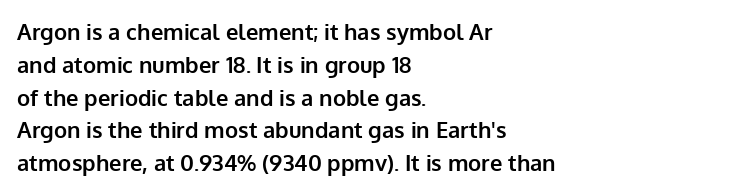
{"italic": "no", "bold": "yes", "underline": "no", "align": "left", "line_spacing": "normal", "line_spacing_ratio": 1.49, "letter_spacing": "normal", "letter_spacing_em": 0.0, "glyph_px": 22}
